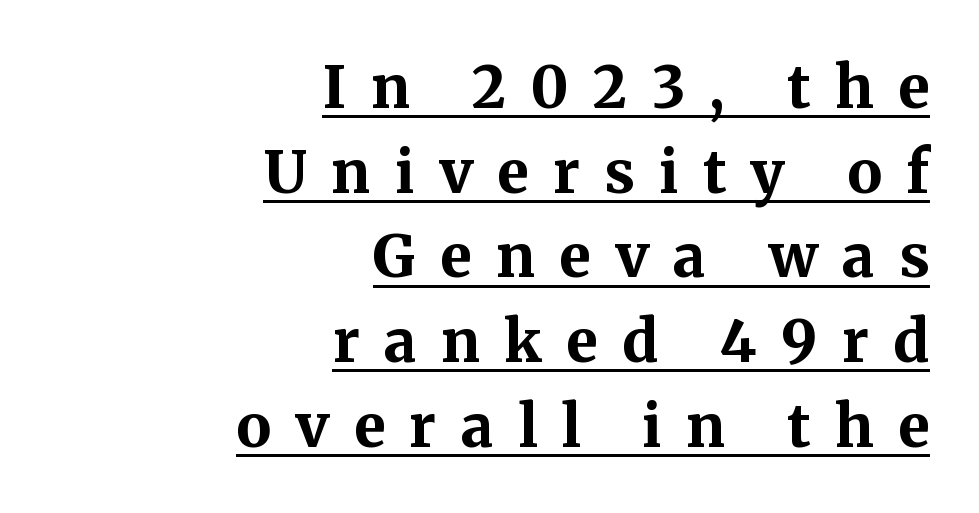
The image shows 58 px bold serif type, upright; set right-aligned, normal line spacing (1.46x), unusually wide letter spacing (+0.42 em), underlined; medium stroke contrast and a medium x-height.
